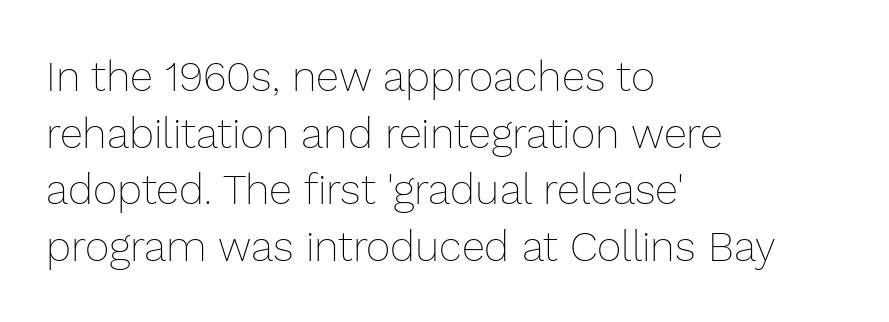
Q: Is the text bold? A: No.
Q: Is the text italic (slanted)? A: No, it is upright.
Q: Is the text underlined? A: No.
Q: How is the paragraph aligned? A: Left-aligned.
Q: Is the spacing between letters normal or unusually wide? A: Normal.
Q: Is the spacing between lines tight, normal or loose? A: Normal.
Q: Width (condensed, normal, or wide)? A: Normal.
Q: Stroke contrast? A: Low.
Q: x-height? A: Medium.
Q: Monospaced? A: No.
